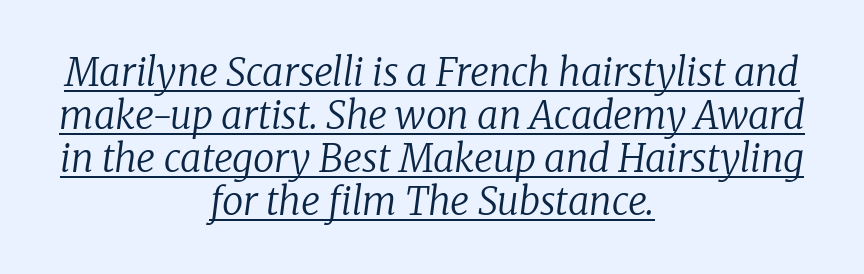
The image shows 38 px regular-weight serif type, italic (leaning right); set centered, tight line spacing (1.13x), normal letter spacing, underlined; low stroke contrast and a medium x-height.
